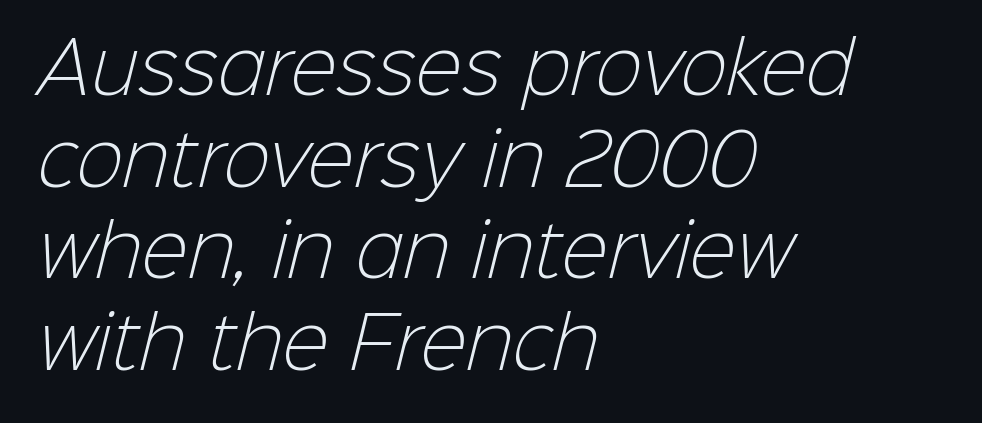
{"serif": "no", "bold": "no", "weight": "light", "width": "normal", "stroke_contrast": "low", "x_height": "medium", "monospaced": "no", "underline": "no", "align": "left", "line_spacing": "normal", "line_spacing_ratio": 1.31, "letter_spacing": "normal", "letter_spacing_em": 0.0, "glyph_px": 70}
